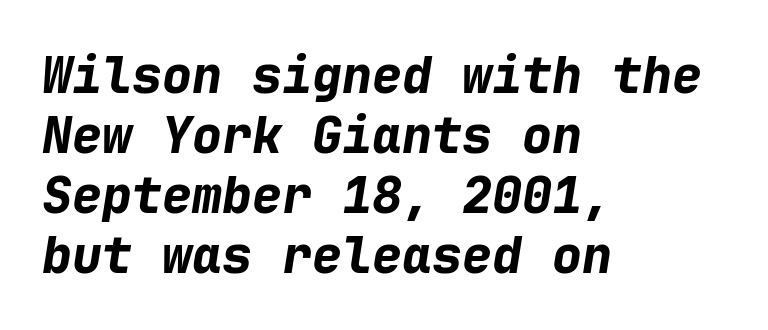
The image shows 50 px bold type, italic (leaning right), monospaced; set left-aligned, line spacing 1.2x, normal letter spacing, not underlined; low stroke contrast and a medium x-height.
